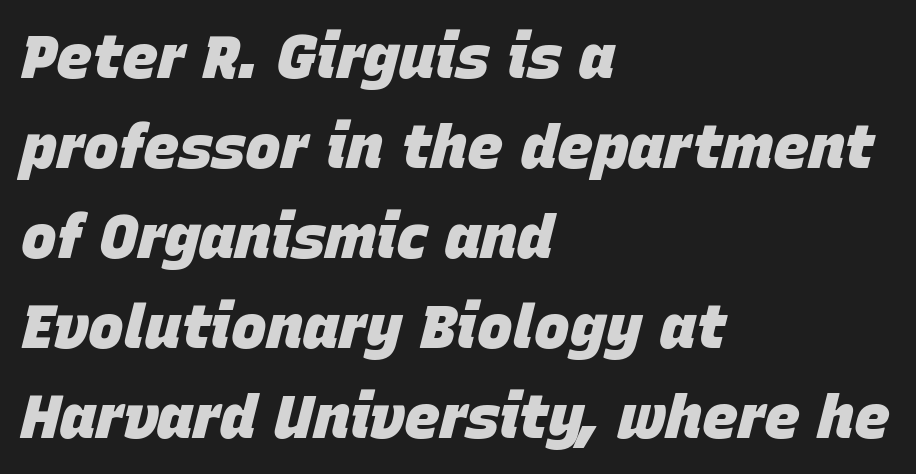
Is this a fixed-width face? No — the glyphs have proportional, varying widths. Summary of weight: heavy, a full bold. It's the slanting kind of type. Glance below the letters and you will spot only blank space. What stands out about the letter spacing? Nothing — it is the standard amount. Reading down the block, your eye returns to a fixed left position each line.
